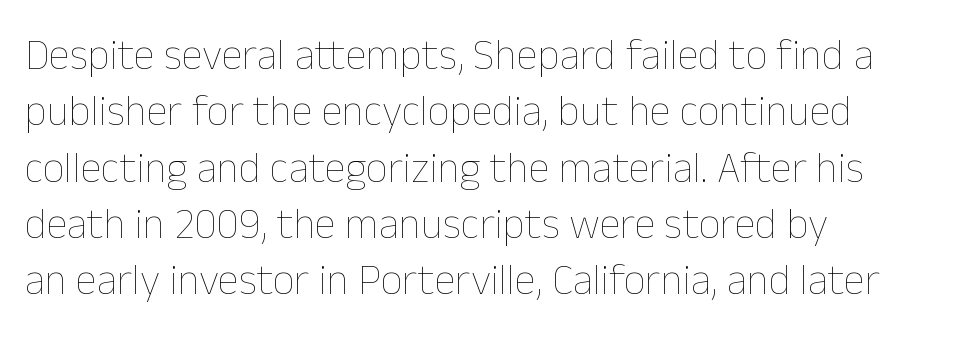
The lettering holds an erect, upright posture throughout. In terms of leading, this rendering sits right in the middle. The rendering uses natural spacing where letterforms have individual widths. Nobody drew a line under any word here. The strokes are not fattened; the text isn't bold. This rendering leaves character spacing at its baseline value.
